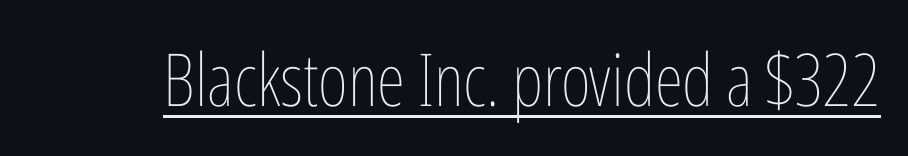
The letters stand straight up with perfectly vertical stems. Each letter keeps its own natural width here, so spacing adapts to shape. The passage shown is underscored from start to finish. The cut favours lightness, reaching ordinary text weight at its darkest.
